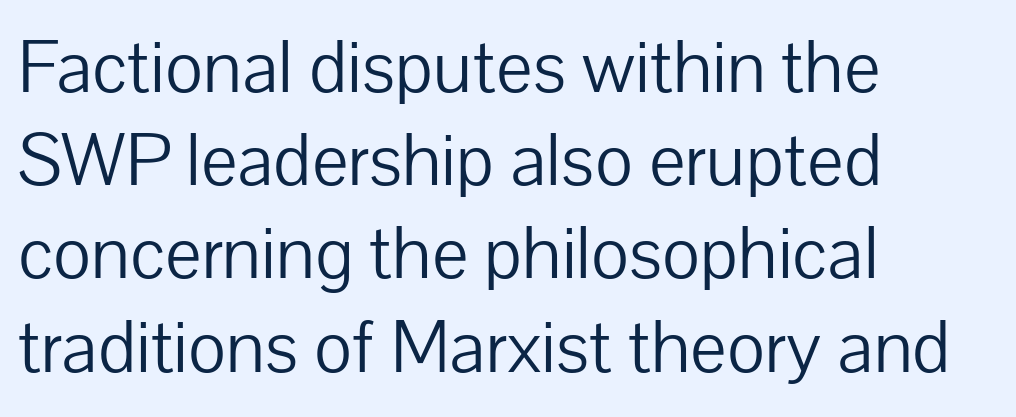
{"serif": "no", "italic": "no", "bold": "no", "weight": "light", "width": "normal", "stroke_contrast": "low", "x_height": "medium", "monospaced": "no", "underline": "no", "align": "left", "line_spacing_ratio": 1.21, "letter_spacing": "normal", "letter_spacing_em": 0.0, "glyph_px": 77}
